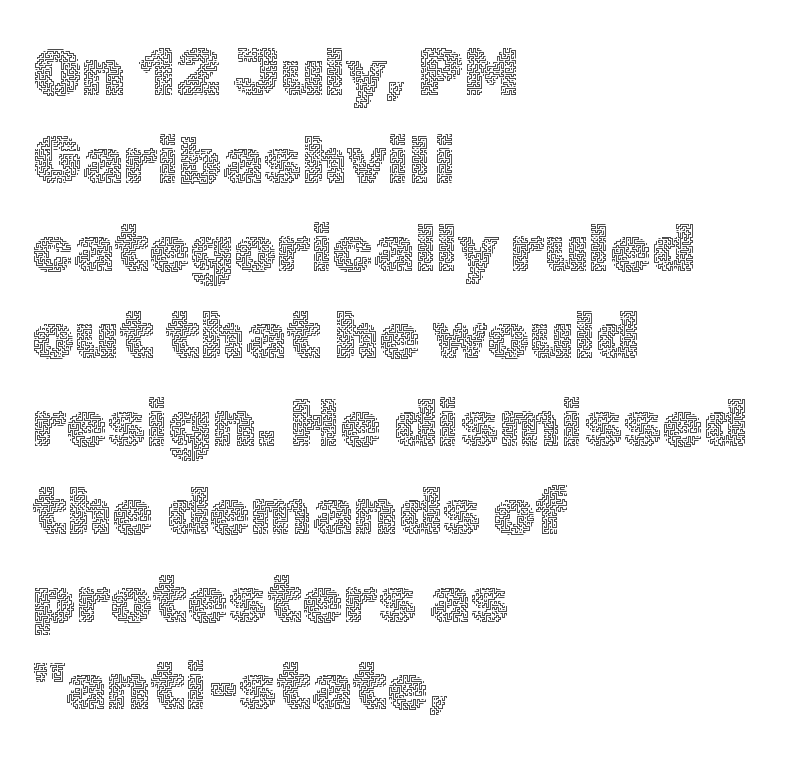
Q: Is the text bold? A: No.
Q: Is the text italic (slanted)? A: No, it is upright.
Q: Is the text underlined? A: No.
Q: How is the paragraph aligned? A: Left-aligned.
Q: Is the spacing between letters normal or unusually wide? A: Normal.
Q: Is the spacing between lines tight, normal or loose? A: Normal.
Q: Width (condensed, normal, or wide)? A: Normal.
Q: x-height? A: Medium.
Q: Monospaced? A: No.
